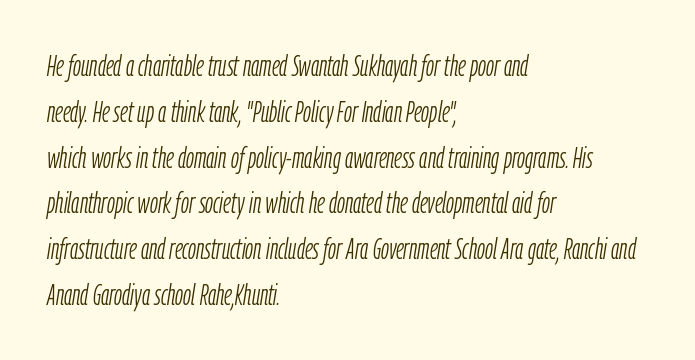
Rendered with sloped, italic letterforms. The line-height multiplier appears to be the usual default. How are the letters spaced? Ordinarily, with no added tracking. One-word summary of the alignment: left. The passage shown is typed in a proportional face where columns would drift. Letters have the restrained weight of plain body copy at most.
